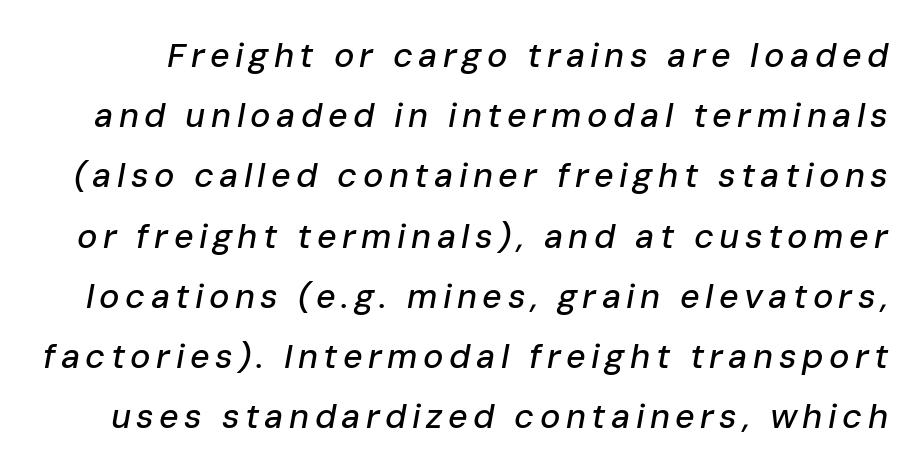
The image shows 34 px text type, italic (leaning right); set line spacing 1.77x, not underlined; low stroke contrast and a medium x-height.
